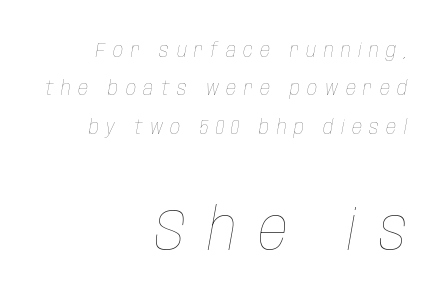
The image shows 59 px thin, condensed type, italic (leaning right); set right-aligned, loose line spacing (1.92x), unusually wide letter spacing (+0.37 em), not underlined; the second (bottom) block is 2.95x larger; low stroke contrast and a large x-height.
